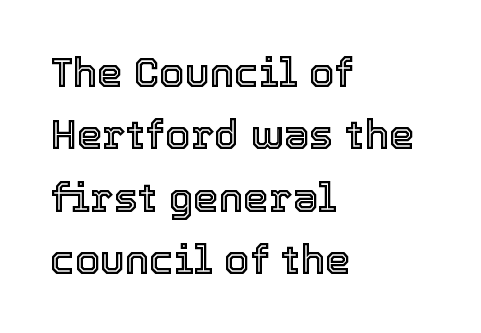
{"italic": "no", "width": "normal", "x_height": "medium", "monospaced": "no", "underline": "no", "align": "left", "line_spacing": "normal", "line_spacing_ratio": 1.52, "letter_spacing": "normal", "letter_spacing_em": 0.0, "glyph_px": 41}
